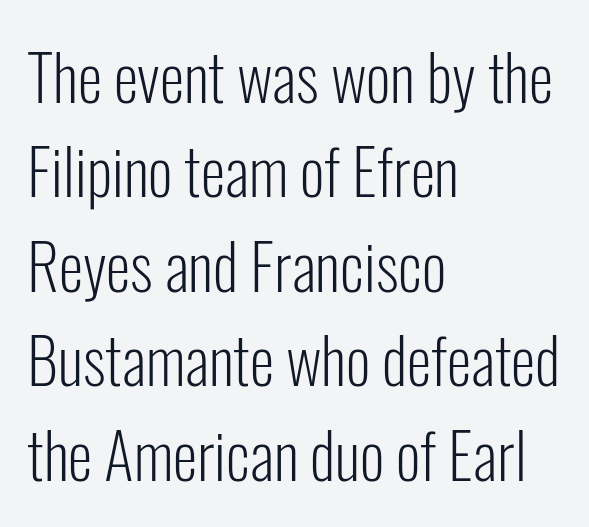
The image shows 63 px light, condensed sans-serif type, upright; set left-aligned, normal line spacing (1.5x), normal letter spacing, not underlined; low stroke contrast and a medium x-height.
